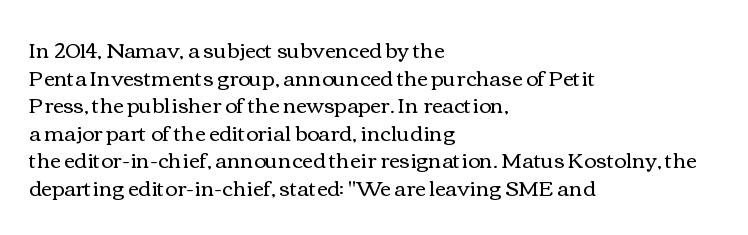
{"italic": "no", "bold": "no", "underline": "no", "align": "left", "line_spacing": "normal", "line_spacing_ratio": 1.31, "letter_spacing": "normal", "letter_spacing_em": 0.0, "glyph_px": 21}
